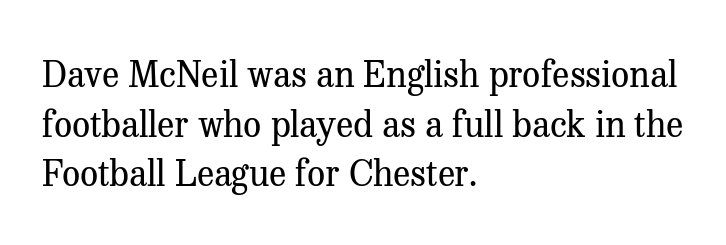
Normally led — the rows are evenly, conventionally spaced. Layout note: lines flush left. Style check: upright. Tracking here is standard; glyphs follow each other at the usual distance. Stems and bowls with no extra thickness — not bold. This sample has the flowing, uneven cadence of proportional lettering.
